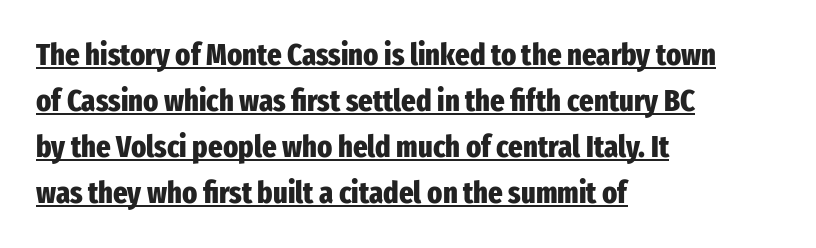
The image shows 31 px heavy, condensed sans-serif type, upright; set left-aligned, normal line spacing (1.48x), normal letter spacing, underlined; low stroke contrast and a medium x-height.
